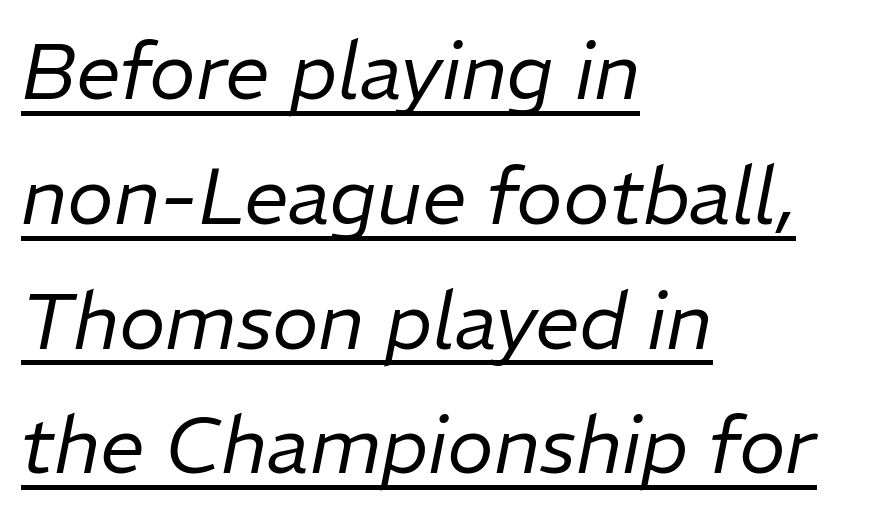
The passage shown is underscored from start to finish. The line texture is even and compact thanks to regular tracking. The ragged edge is on the right, which tells us the setting is flush left. Caption: face not bold, strokes unweighted. Note the varied advance widths — an 'i' is clearly narrower than an 'm'. Tall strokes in this sample are angled rather than plumb.
